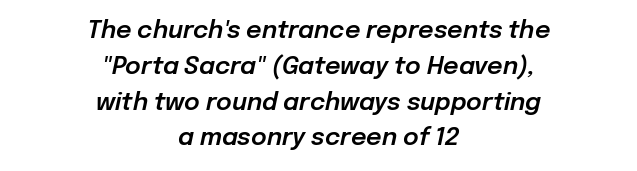
Q: Is the text italic (slanted)? A: Yes, it leans right by about 12 degrees.
Q: Is the text underlined? A: No.
Q: How is the paragraph aligned? A: Centered.
Q: Is the spacing between letters normal or unusually wide? A: Normal.
Q: Is the spacing between lines tight, normal or loose? A: Normal.
